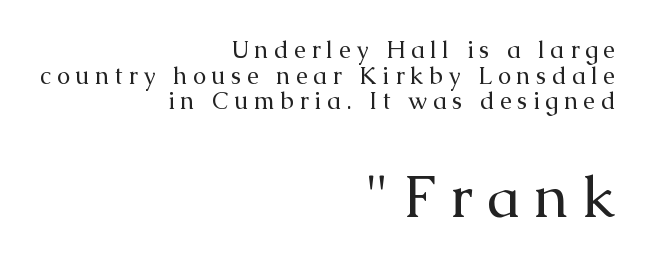
The image shows 59 px regular-weight serif type, upright; set right-aligned, tight line spacing (1.07x), unusually wide letter spacing (+0.23 em), not underlined; the second (bottom) block is 2.46x larger; medium stroke contrast and a medium x-height.
